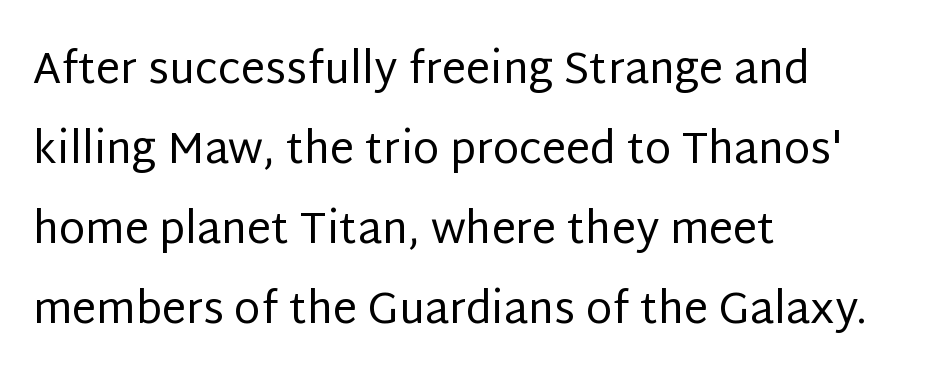
{"serif": "no", "italic": "no", "bold": "no", "weight": "regular", "width": "normal", "stroke_contrast": "low", "x_height": "large", "monospaced": "no", "underline": "no", "align": "left", "line_spacing_ratio": 1.86, "letter_spacing": "normal", "letter_spacing_em": 0.0, "glyph_px": 43}
